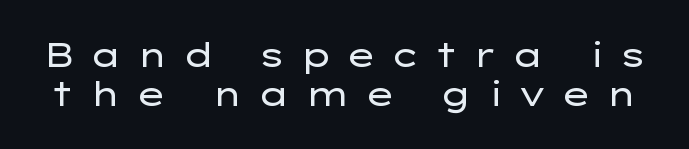
Q: Is the text bold? A: No.
Q: Is the text italic (slanted)? A: No, it is upright.
Q: Is the typeface a serif or a sans-serif typeface? A: Sans-serif.
Q: Is the text underlined? A: No.
Q: Is the spacing between letters normal or unusually wide? A: Unusually wide.
Q: Width (condensed, normal, or wide)? A: Wide.
Q: Stroke contrast? A: Low.
Q: x-height? A: Medium.
Q: Monospaced? A: No.
